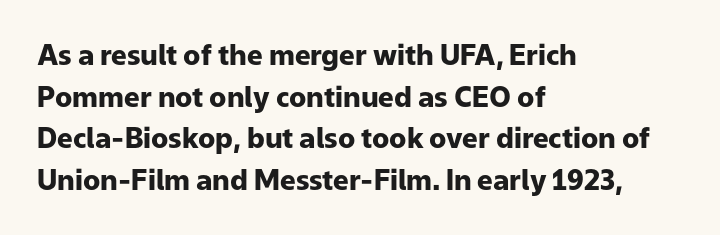
Layout note: lines flush left. Underline: absent. Does the lettering tilt? It doesn't — this is upright. The letters are bold, with thick, heavy strokes. Quick note: interline space is typical. The text was rendered using a sans face with plain stroke endings.
